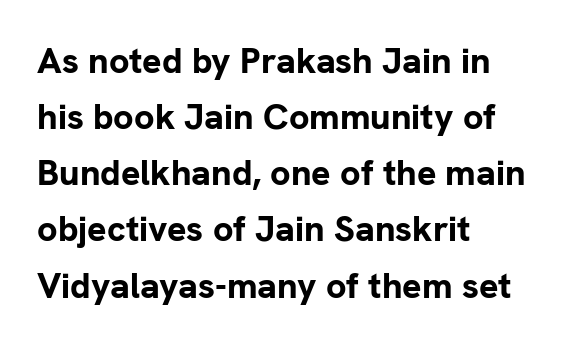
{"serif": "no", "italic": "no", "bold": "yes", "weight": "bold", "width": "normal", "stroke_contrast": "low", "x_height": "medium", "monospaced": "no", "underline": "no", "align": "left", "line_spacing": "normal", "line_spacing_ratio": 1.56, "letter_spacing": "normal", "letter_spacing_em": 0.0, "glyph_px": 36}
